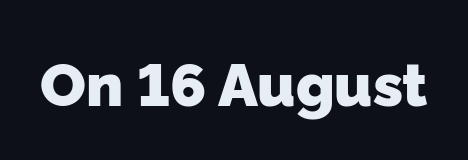
{"serif": "no", "bold": "yes", "weight": "heavy", "width": "normal", "stroke_contrast": "low", "x_height": "medium", "monospaced": "no", "underline": "no", "letter_spacing": "normal", "letter_spacing_em": 0.0, "glyph_px": 60}
